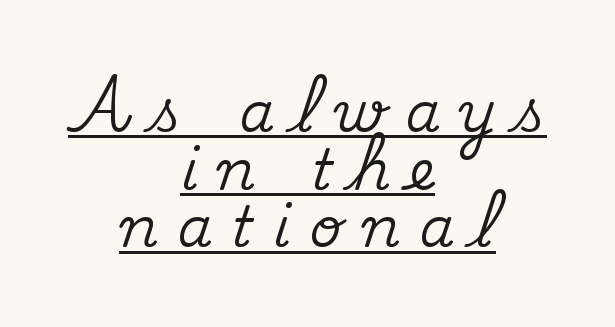
Notice how a bar underscores the lettering throughout. These lines are rendered in a variable-pitch font. Tightly led — the rows are bunched.
